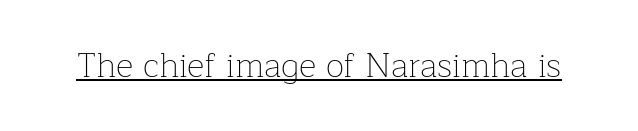
Q: Is the text bold? A: No.
Q: Is the text italic (slanted)? A: No, it is upright.
Q: Is the typeface a serif or a sans-serif typeface? A: Serif.
Q: Is the text underlined? A: Yes.
Q: Is the spacing between letters normal or unusually wide? A: Normal.
Q: Width (condensed, normal, or wide)? A: Normal.
Q: Stroke contrast? A: Low.
Q: x-height? A: Medium.
Q: Monospaced? A: No.
